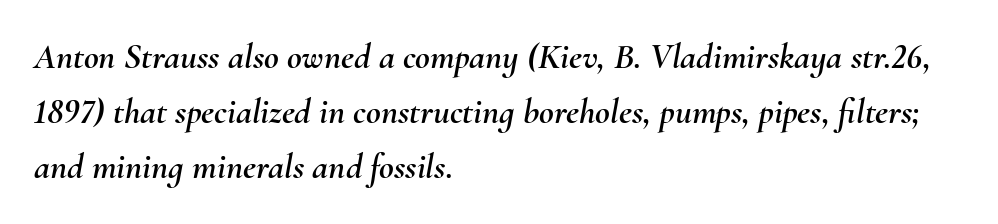
Q: Is the text italic (slanted)? A: Yes, it leans right by about 10 degrees.
Q: Is the text underlined? A: No.
Q: How is the paragraph aligned? A: Left-aligned.
Q: Is the spacing between letters normal or unusually wide? A: Normal.
Q: Is the spacing between lines tight, normal or loose? A: Normal.
Q: Width (condensed, normal, or wide)? A: Normal.
Q: Stroke contrast? A: Medium.
Q: x-height? A: Small.
Q: Monospaced? A: No.
